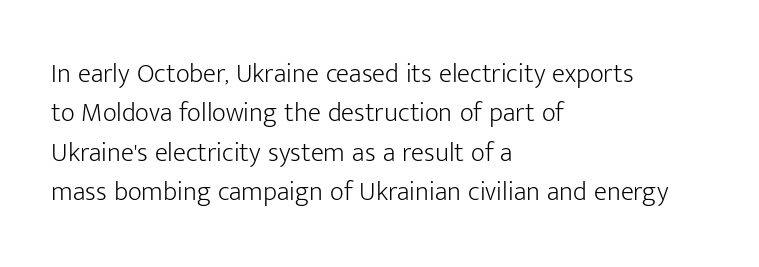
The image shows 27 px text type, upright; set left-aligned, normal line spacing (1.46x), normal letter spacing, not underlined.
